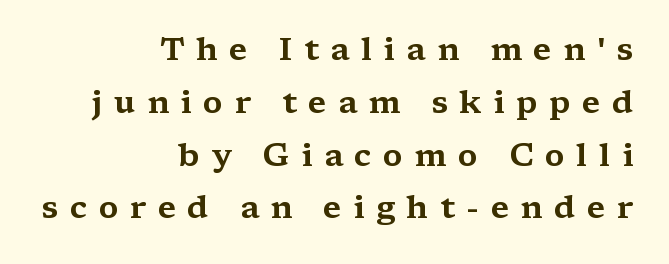
Q: Is the text italic (slanted)? A: No, it is upright.
Q: Is the typeface a serif or a sans-serif typeface? A: Serif.
Q: Is the text underlined? A: No.
Q: How is the paragraph aligned? A: Right-aligned.
Q: Is the spacing between letters normal or unusually wide? A: Unusually wide.
Q: Is the spacing between lines tight, normal or loose? A: Normal.
Q: Width (condensed, normal, or wide)? A: Wide.
Q: Stroke contrast? A: Medium.
Q: x-height? A: Medium.
Q: Monospaced? A: No.
